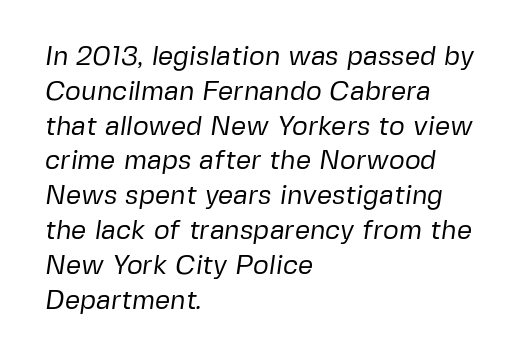
This rendering uses left alignment, leaving the right contour irregular. The cut favours lightness, reaching ordinary text weight at its darkest. Just letters on the line, the space beneath them empty. Inter-character spacing is left at the font's built-in metrics. Normally led — the rows are evenly, conventionally spaced.
